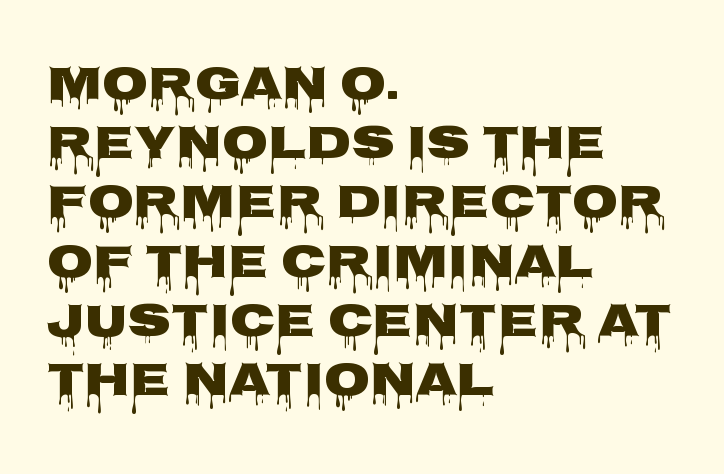
{"serif": "no", "italic": "no", "width": "wide", "stroke_contrast": "low", "x_height": "large", "monospaced": "no", "underline": "no", "align": "left", "line_spacing": "normal", "line_spacing_ratio": 1.26, "letter_spacing": "normal", "letter_spacing_em": 0.0, "glyph_px": 47}
